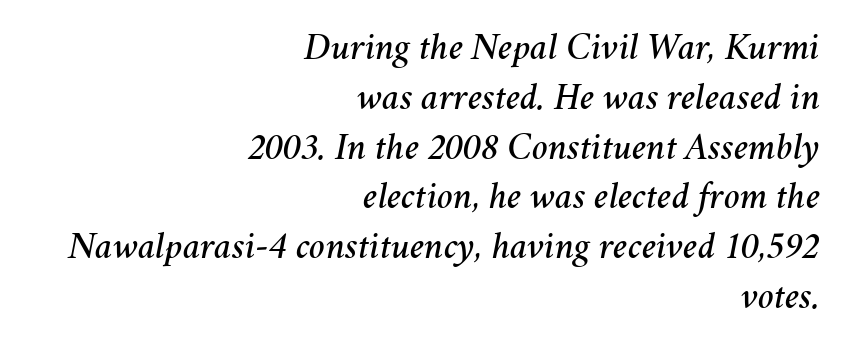
{"italic": "yes", "lean": "right", "slant_degrees": 11, "width": "normal", "stroke_contrast": "medium", "x_height": "medium", "monospaced": "no", "underline": "no", "align": "right", "line_spacing": "normal", "line_spacing_ratio": 1.31, "letter_spacing": "normal", "letter_spacing_em": 0.0, "glyph_px": 38}
